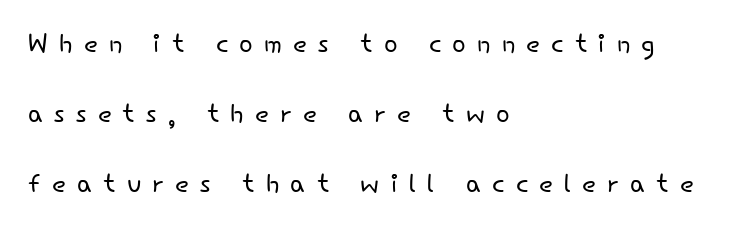
{"serif": "no", "italic": "no", "bold": "no", "weight": "light", "width": "normal", "stroke_contrast": "low", "x_height": "small", "monospaced": "no", "underline": "no", "align": "left", "line_spacing": "loose", "line_spacing_ratio": 1.95, "letter_spacing": "wide", "letter_spacing_em": 0.31, "glyph_px": 36}
